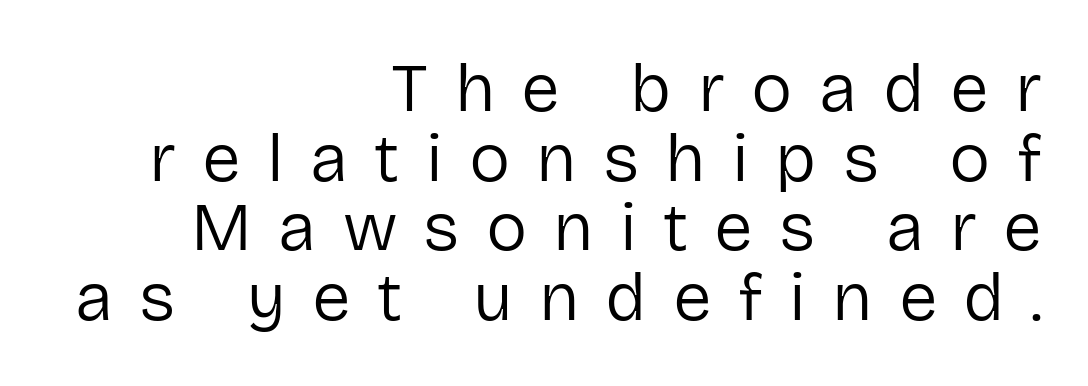
{"serif": "no", "italic": "no", "bold": "no", "weight": "regular", "width": "normal", "stroke_contrast": "low", "x_height": "medium", "monospaced": "no", "underline": "no", "align": "right", "line_spacing": "tight", "line_spacing_ratio": 1.01, "letter_spacing": "wide", "letter_spacing_em": 0.38, "glyph_px": 69}
